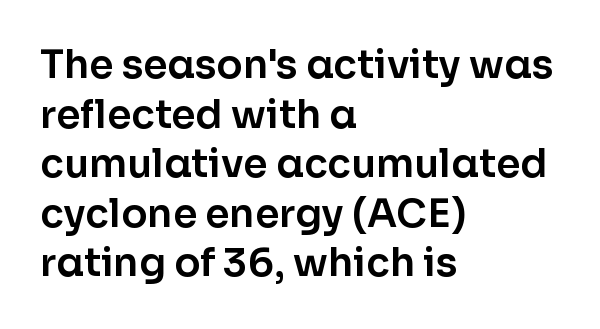
Lines of text with bare space underneath. A roman cut, with each character standing at attention. This block has exactly the height ordinary leading produces. The compositor pushed each line to the left boundary. Default kerning and tracking; the words read as compact shapes.
